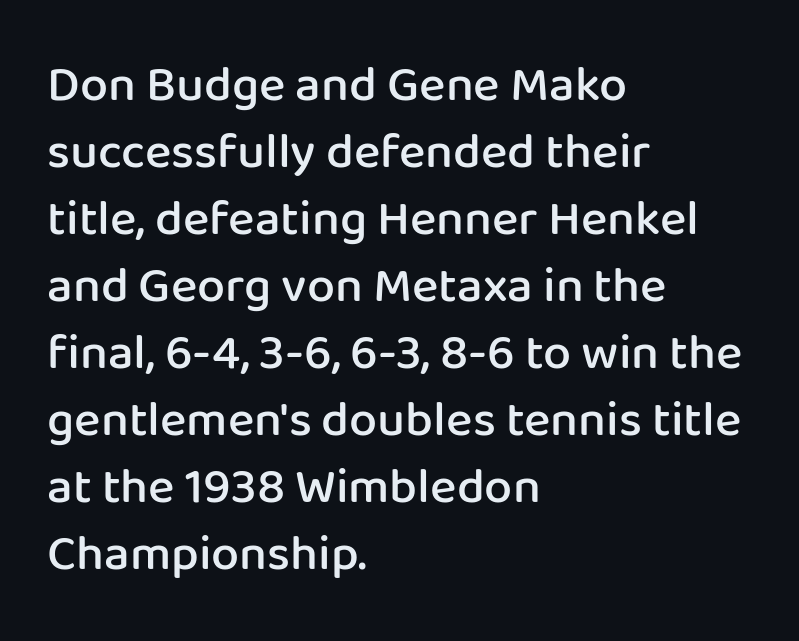
Q: Is the text bold? A: Semi-bold.
Q: Is the text italic (slanted)? A: No, it is upright.
Q: Is the typeface a serif or a sans-serif typeface? A: Sans-serif.
Q: Is the text underlined? A: No.
Q: How is the paragraph aligned? A: Left-aligned.
Q: Is the spacing between letters normal or unusually wide? A: Normal.
Q: Is the spacing between lines tight, normal or loose? A: Normal.
Q: Width (condensed, normal, or wide)? A: Normal.
Q: Stroke contrast? A: Low.
Q: x-height? A: Medium.
Q: Monospaced? A: No.
